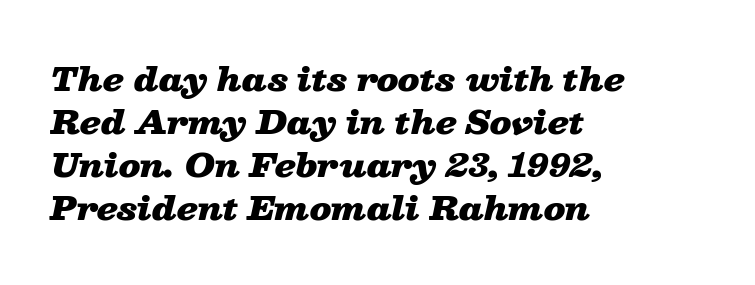
Designer's note — italics engaged. The letters advance in unequal steps, a hallmark of proportional type. These lines sit exactly where default settings would place them. Nothing unusual about the tracking: characters are spaced as the font intends.
